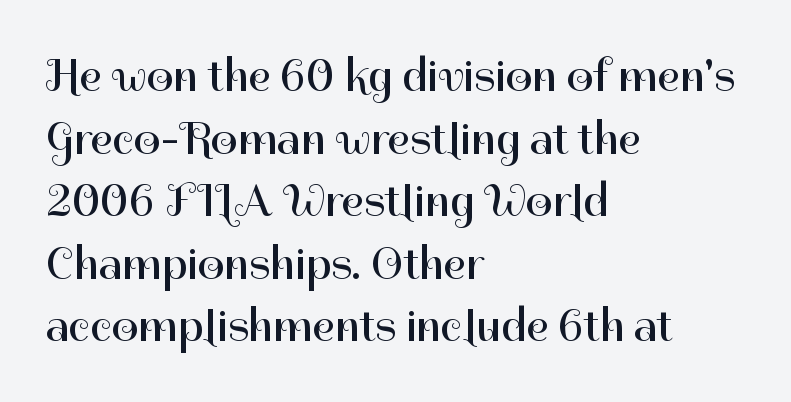
{"serif": "no", "italic": "no", "bold": "no", "weight": "regular", "width": "normal", "stroke_contrast": "high", "x_height": "medium", "monospaced": "no", "underline": "no", "align": "left", "line_spacing": "normal", "line_spacing_ratio": 1.33, "letter_spacing": "normal", "letter_spacing_em": 0.0, "glyph_px": 47}
